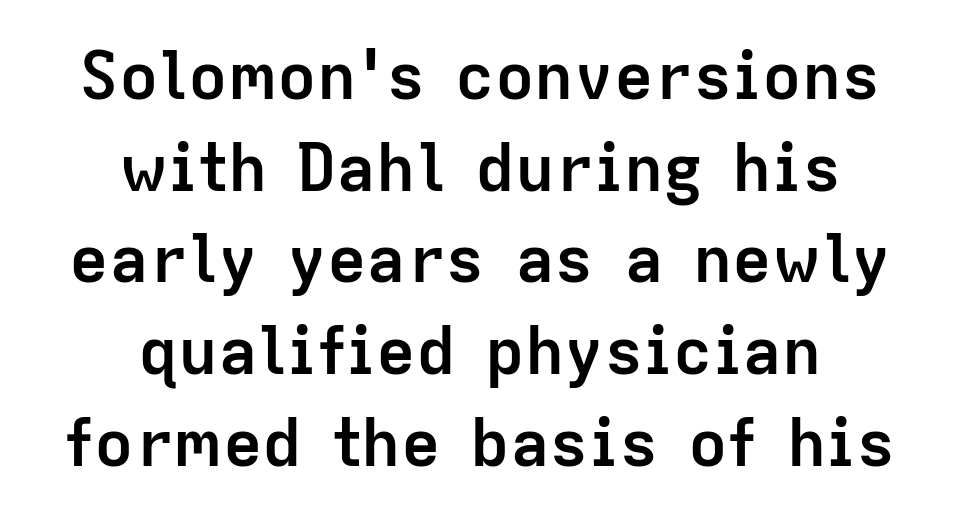
The image shows 66 px semibold sans-serif type, upright; set centered, normal line spacing (1.39x), normal letter spacing, not underlined; low stroke contrast and a medium x-height.
